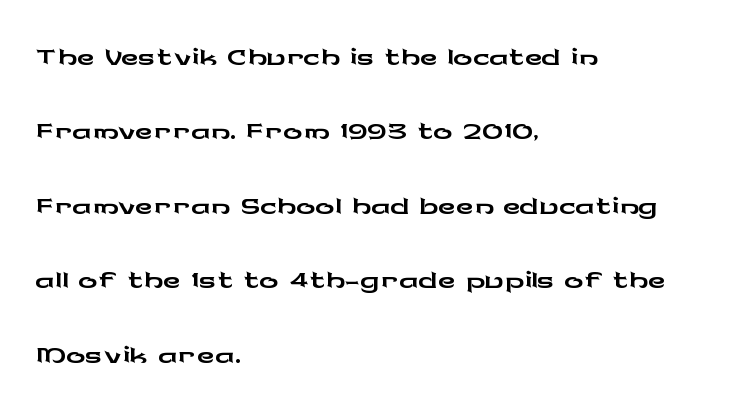
Q: Is the text italic (slanted)? A: No, it is upright.
Q: Is the typeface a serif or a sans-serif typeface? A: Sans-serif.
Q: Is the text underlined? A: No.
Q: How is the paragraph aligned? A: Left-aligned.
Q: Is the spacing between letters normal or unusually wide? A: Normal.
Q: Is the spacing between lines tight, normal or loose? A: Normal.
Q: Width (condensed, normal, or wide)? A: Wide.
Q: Stroke contrast? A: Low.
Q: x-height? A: Medium.
Q: Monospaced? A: No.
